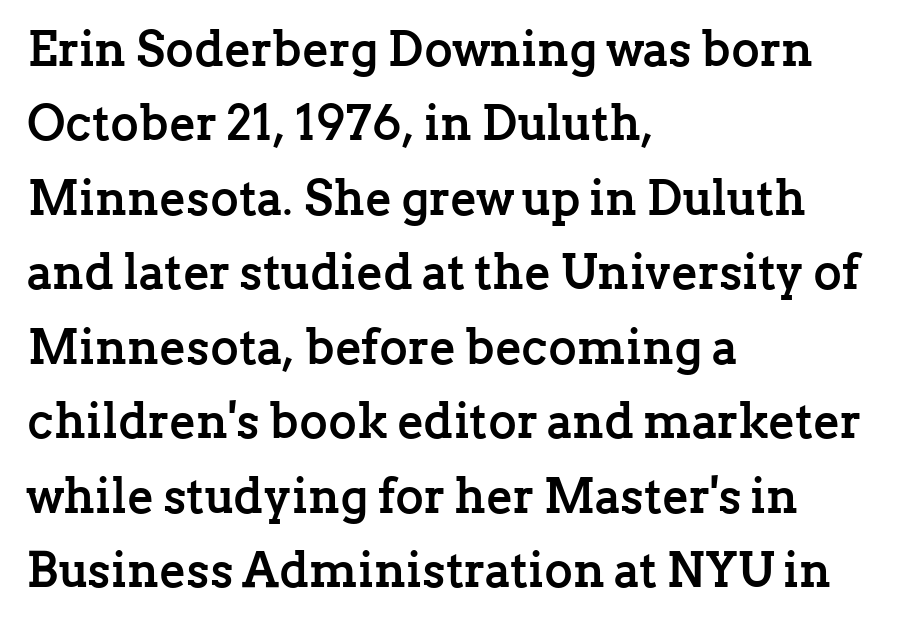
The image shows 49 px semibold serif type, upright; set left-aligned, normal line spacing (1.52x), normal letter spacing, not underlined; low stroke contrast and a medium x-height.
